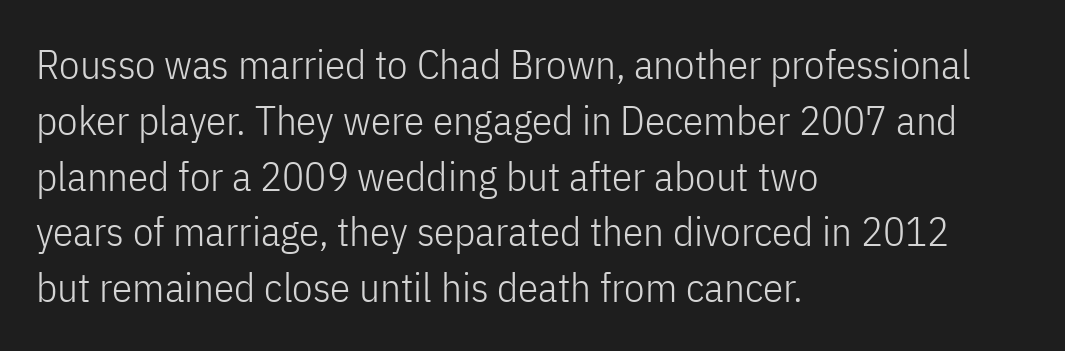
{"serif": "no", "italic": "no", "bold": "no", "weight": "light", "width": "condensed", "stroke_contrast": "low", "x_height": "medium", "monospaced": "no", "underline": "no", "align": "left", "line_spacing": "normal", "line_spacing_ratio": 1.36, "letter_spacing": "normal", "letter_spacing_em": 0.0, "glyph_px": 41}
